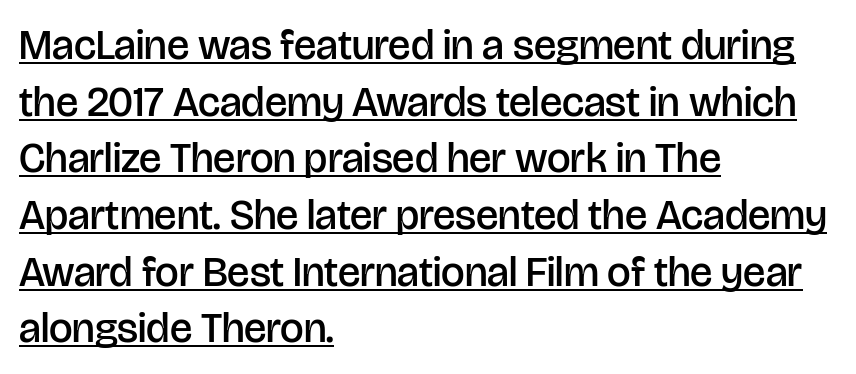
{"serif": "no", "italic": "no", "bold": "semi", "weight": "semibold", "width": "normal", "stroke_contrast": "low", "x_height": "large", "monospaced": "no", "underline": "yes", "align": "left", "line_spacing": "normal", "line_spacing_ratio": 1.35, "letter_spacing": "normal", "letter_spacing_em": 0.0, "glyph_px": 42}
